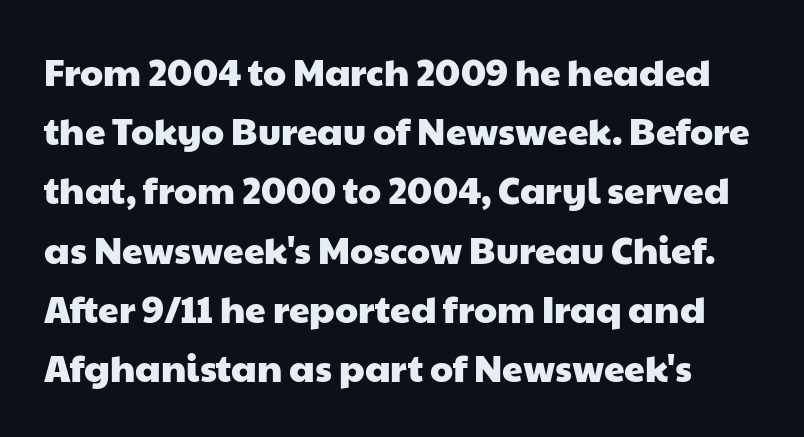
No extra tracking has been applied to these lines. Think of a printed novel: that variable character pitch is what you see here. Baseline-to-baseline distance is the conventional proportion of letter height. No feet cap the strokes, marking this as sans-serif type.
